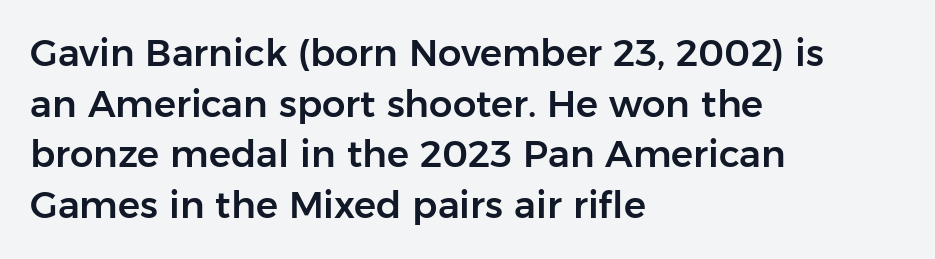
Q: Is the text italic (slanted)? A: No, it is upright.
Q: Is the typeface a serif or a sans-serif typeface? A: Sans-serif.
Q: Is the text underlined? A: No.
Q: How is the paragraph aligned? A: Left-aligned.
Q: Is the spacing between letters normal or unusually wide? A: Normal.
Q: Is the spacing between lines tight, normal or loose? A: Normal.
Q: Width (condensed, normal, or wide)? A: Normal.
Q: Stroke contrast? A: Low.
Q: x-height? A: Medium.
Q: Monospaced? A: No.
